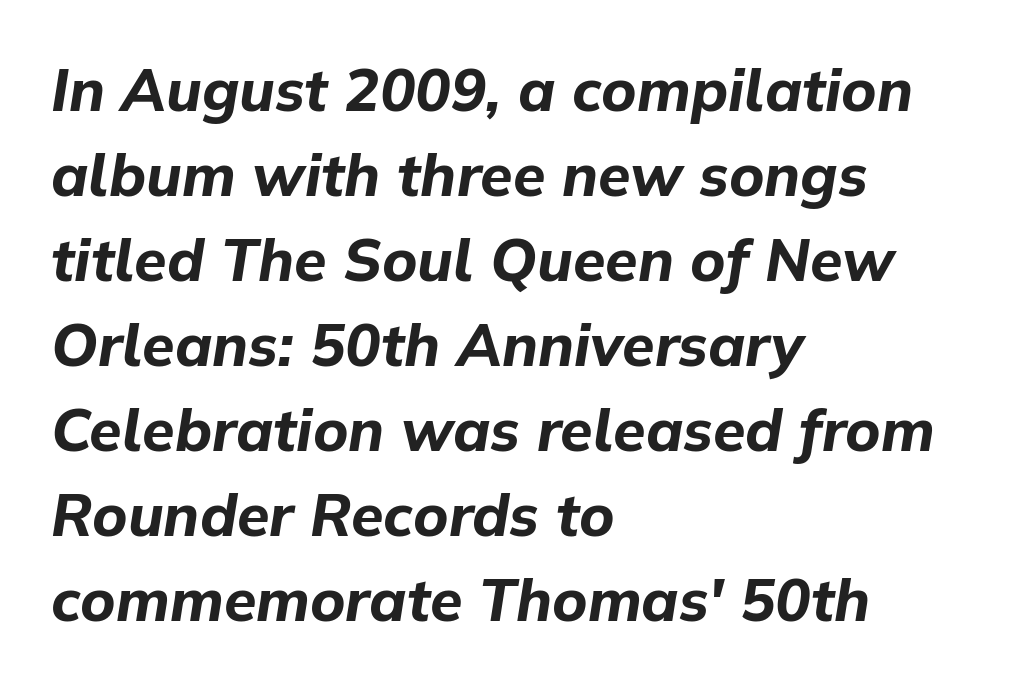
Q: Is the text bold? A: Yes.
Q: Is the text italic (slanted)? A: Yes, it leans right by about 9 degrees.
Q: Is the text underlined? A: No.
Q: How is the paragraph aligned? A: Left-aligned.
Q: Is the spacing between letters normal or unusually wide? A: Normal.
Q: Is the spacing between lines tight, normal or loose? A: Normal.
Q: Width (condensed, normal, or wide)? A: Normal.
Q: Stroke contrast? A: Low.
Q: x-height? A: Medium.
Q: Monospaced? A: No.
